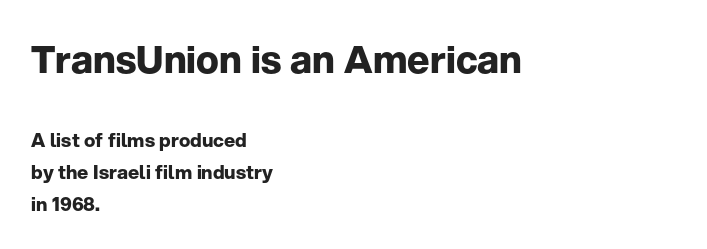
Q: Is the text bold? A: Yes.
Q: Is the text italic (slanted)? A: No, it is upright.
Q: Is the typeface a serif or a sans-serif typeface? A: Sans-serif.
Q: Is the text underlined? A: No.
Q: How is the paragraph aligned? A: Left-aligned.
Q: Is the spacing between letters normal or unusually wide? A: Normal.
Q: Is the spacing between lines tight, normal or loose? A: Normal.
Q: Which block of text is set in a larger size, the first (top) or the second (bottom)? A: The first (top) one.
Q: Width (condensed, normal, or wide)? A: Normal.
Q: Stroke contrast? A: Low.
Q: x-height? A: Medium.
Q: Monospaced? A: No.
